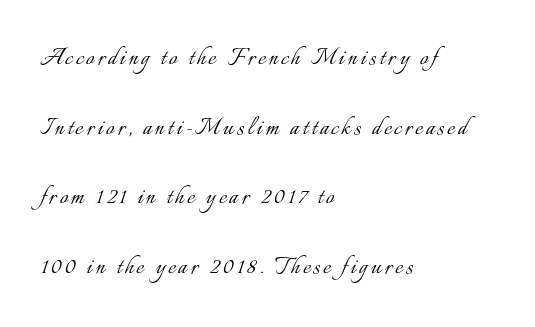
Q: Is the text bold? A: No.
Q: Is the text italic (slanted)? A: Yes.
Q: Is the text underlined? A: No.
Q: How is the paragraph aligned? A: Left-aligned.
Q: Is the spacing between lines tight, normal or loose? A: Loose.
Q: Width (condensed, normal, or wide)? A: Normal.
Q: Stroke contrast? A: Low.
Q: x-height? A: Small.
Q: Monospaced? A: No.
